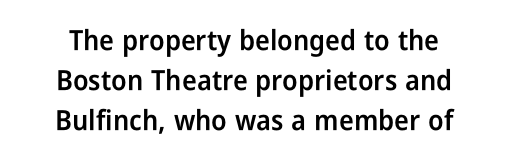
Q: Is the text bold? A: Semi-bold.
Q: Is the text italic (slanted)? A: No, it is upright.
Q: Is the typeface a serif or a sans-serif typeface? A: Sans-serif.
Q: Is the text underlined? A: No.
Q: Is the spacing between letters normal or unusually wide? A: Normal.
Q: Is the spacing between lines tight, normal or loose? A: Normal.
Q: Width (condensed, normal, or wide)? A: Condensed.
Q: Stroke contrast? A: Low.
Q: x-height? A: Medium.
Q: Monospaced? A: No.
